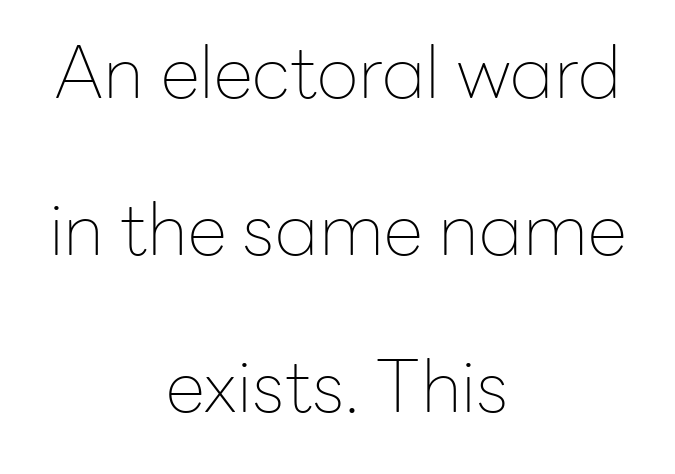
The image shows 72 px thin sans-serif type, upright; set centered, loose line spacing (2.18x), normal letter spacing, not underlined; low stroke contrast and a medium x-height.
